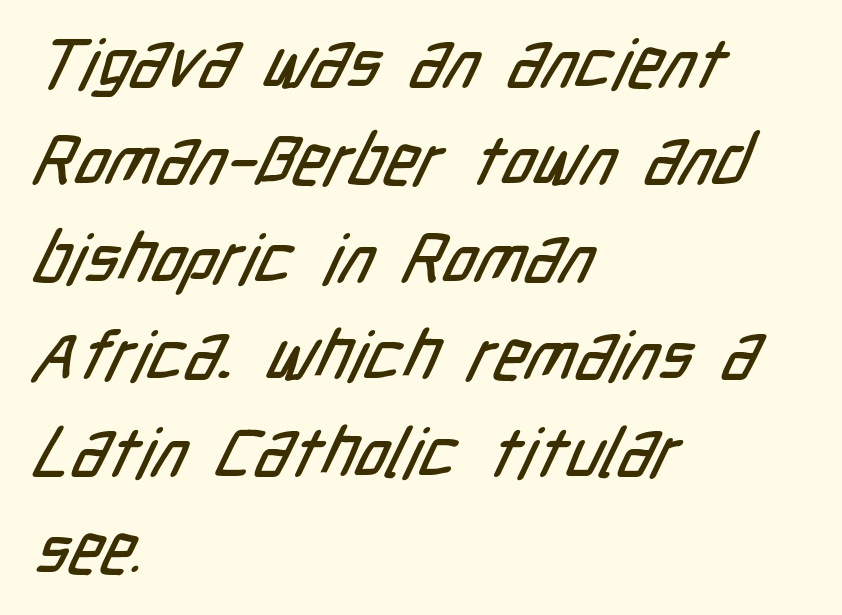
You can tell from the bare stems that sans-serif type was used. A typesetter would call this zero additional tracking. The passage is arranged the way most books set body copy — flush left. Proportional: the letters do not fall into vertical columns.
